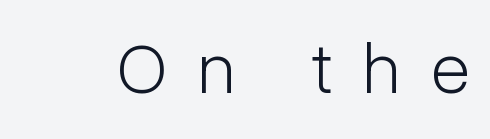
The image shows 73 px light, condensed sans-serif type, upright; set unusually wide letter spacing (+0.42 em), not underlined; low stroke contrast and a medium x-height.
